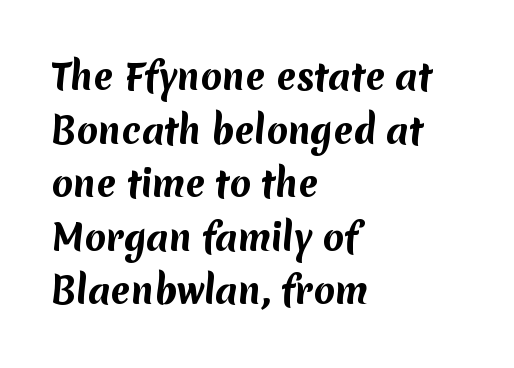
Q: Is the text bold? A: Yes.
Q: Is the typeface a serif or a sans-serif typeface? A: Sans-serif.
Q: Is the text underlined? A: No.
Q: How is the paragraph aligned? A: Left-aligned.
Q: Is the spacing between letters normal or unusually wide? A: Normal.
Q: Is the spacing between lines tight, normal or loose? A: Normal.
Q: Width (condensed, normal, or wide)? A: Normal.
Q: Stroke contrast? A: Medium.
Q: x-height? A: Medium.
Q: Monospaced? A: No.
